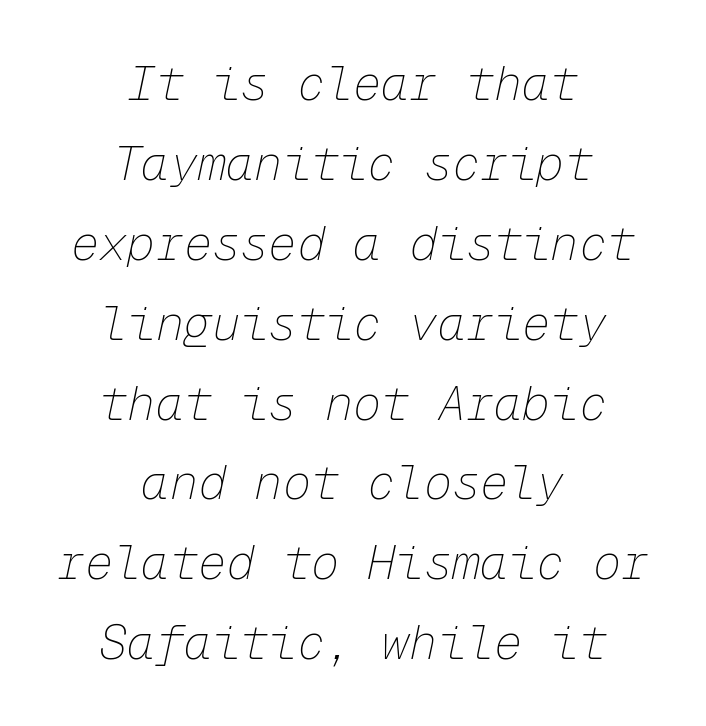
Q: Is the text bold? A: No.
Q: Is the text italic (slanted)? A: Yes, it leans right by about 12 degrees.
Q: Is the text underlined? A: No.
Q: How is the paragraph aligned? A: Centered.
Q: Is the spacing between letters normal or unusually wide? A: Normal.
Q: Is the spacing between lines tight, normal or loose? A: Normal.
Q: Width (condensed, normal, or wide)? A: Normal.
Q: Stroke contrast? A: Low.
Q: x-height? A: Medium.
Q: Monospaced? A: Yes.
